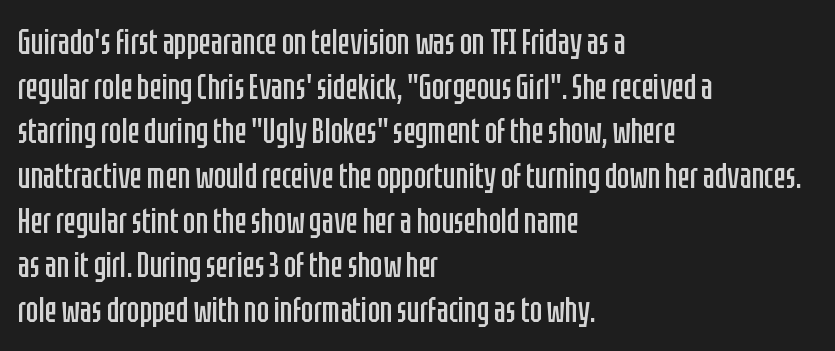
The image shows 36 px regular-weight, condensed sans-serif type, upright; set left-aligned, line spacing 1.24x, normal letter spacing, not underlined; low stroke contrast and a large x-height.
